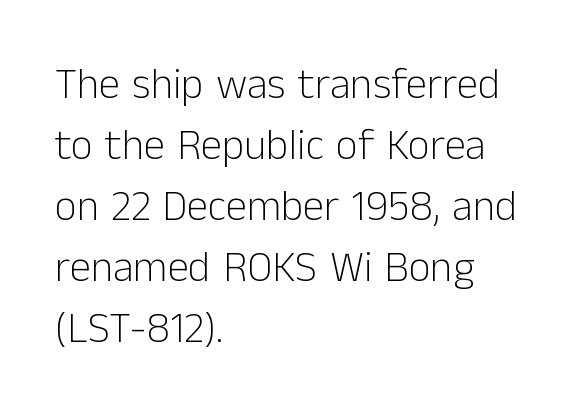
These lines are composed in type without serifs. There is no visible air inserted between adjacent glyphs. Vertical stems look standard width or narrower in stroke. The compositor pushed each line to the left boundary.
